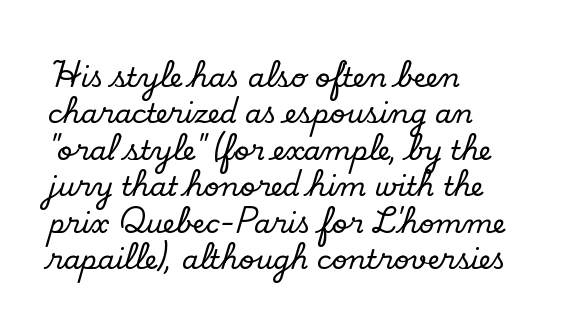
Tracking value appears to be zero — textbook default spacing. A clean baseline with only descenders dipping below it. Is the block centered? No — it sits flush against the left margin. Notice how descenders clear the ascenders below comfortably — that's standard leading.
